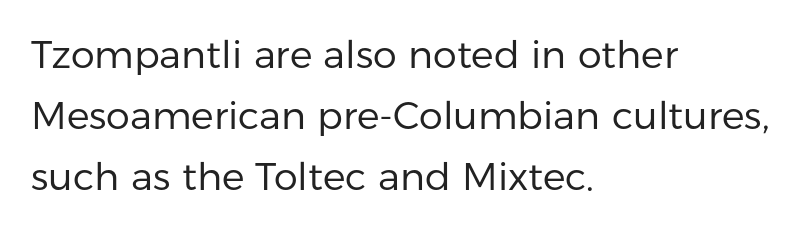
{"serif": "no", "italic": "no", "bold": "no", "weight": "regular", "width": "normal", "stroke_contrast": "low", "x_height": "medium", "monospaced": "no", "underline": "no", "align": "left", "line_spacing": "normal", "line_spacing_ratio": 1.6, "letter_spacing": "normal", "letter_spacing_em": 0.0, "glyph_px": 38}
